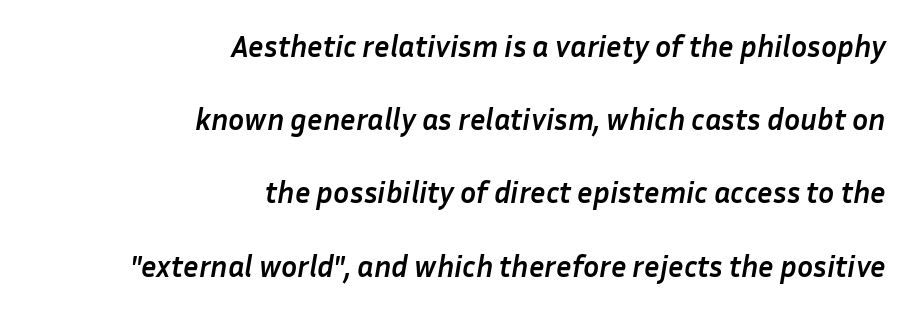
The image shows 30 px semibold type, italic (leaning right); set right-aligned, loose line spacing (2.44x), normal letter spacing, not underlined; low stroke contrast and a medium x-height.
